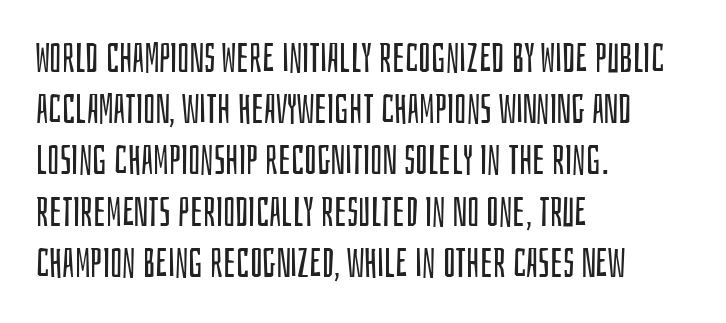
{"serif": "no", "italic": "no", "bold": "no", "weight": "regular", "width": "condensed", "stroke_contrast": "low", "x_height": "large", "monospaced": "no", "underline": "no", "align": "left", "line_spacing": "normal", "line_spacing_ratio": 1.28, "letter_spacing": "normal", "letter_spacing_em": 0.0, "glyph_px": 40}
